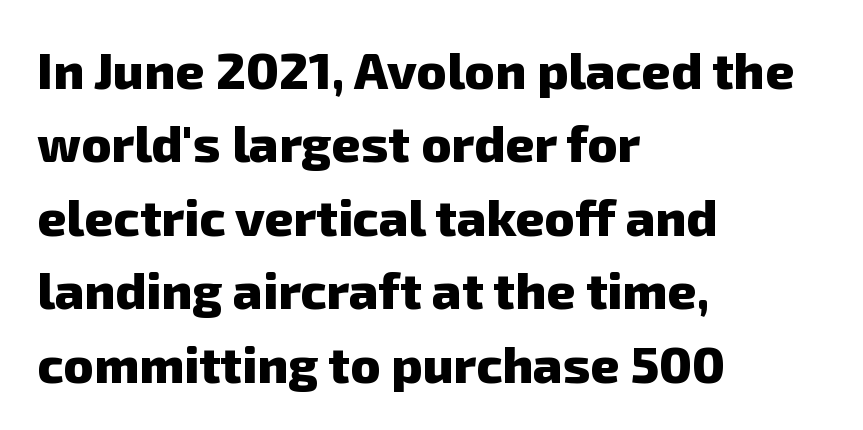
The image shows 51 px heavy sans-serif type; set left-aligned, normal line spacing (1.44x), normal letter spacing, not underlined; low stroke contrast and a medium x-height.
